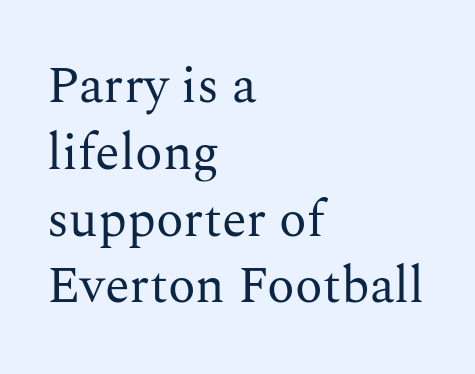
You could not count columns in this text — the font is proportionally spaced. One glance says typical: line gaps are just what's usual. The text was rendered using a seriffed face with decorative stroke endings. Casual observation: everything's shoved over to the left. Tracking value appears to be zero — textbook default spacing.
